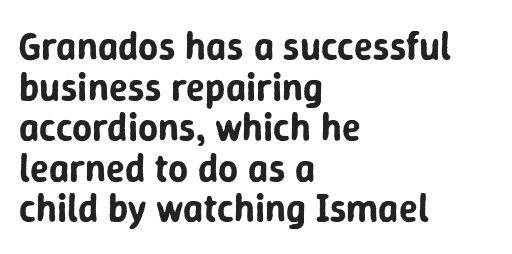
The rendering uses natural spacing where letterforms have individual widths. The lines are packed closely together with very little leading. These lines stack with their left ends in a neat column. Tall strokes in this sample are plumb rather than angled. You can tell from the bare stems that sans-serif type was used.
